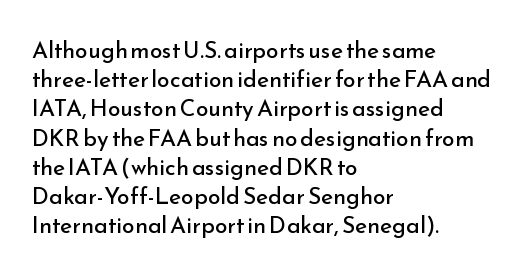
{"italic": "no", "bold": "no", "underline": "no", "align": "left", "line_spacing": "normal", "line_spacing_ratio": 1.27, "letter_spacing": "normal", "letter_spacing_em": 0.0, "glyph_px": 23}
